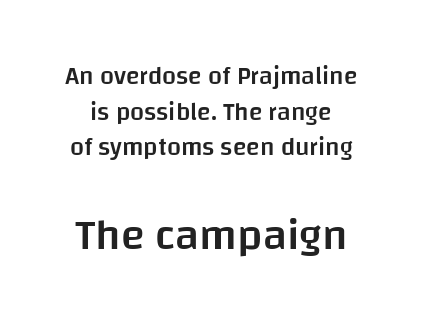
This rendering leaves character spacing at its baseline value. Does the leading feel generous? No, just average. Does the lettering tilt? It doesn't — this is upright. Character widths vary here, with narrow letters taking less room than wide ones. The block sitting lower on the canvas is the one with enlarged characters. Nobody drew a line under any word here.
